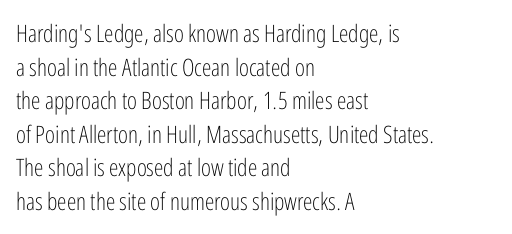
Q: Is the text bold? A: No.
Q: Is the text italic (slanted)? A: No, it is upright.
Q: Is the text underlined? A: No.
Q: How is the paragraph aligned? A: Left-aligned.
Q: Is the spacing between letters normal or unusually wide? A: Normal.
Q: Is the spacing between lines tight, normal or loose? A: Normal.
